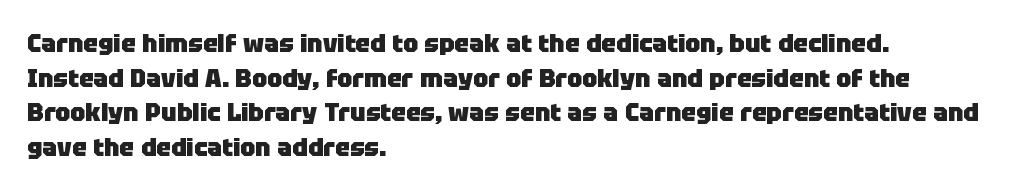
{"italic": "no", "bold": "yes", "underline": "no", "align": "left", "line_spacing": "normal", "line_spacing_ratio": 1.39, "letter_spacing": "normal", "letter_spacing_em": 0.0, "glyph_px": 25}
